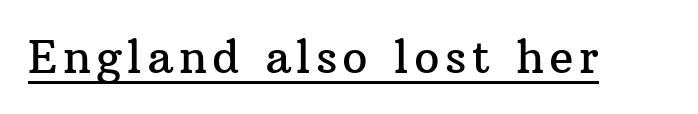
The image shows 45 px serif type, upright; set underlined; medium stroke contrast and a medium x-height.
